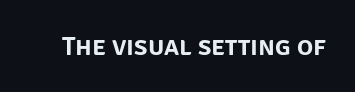
{"italic": "no", "underline": "no", "letter_spacing": "normal", "letter_spacing_em": 0.0, "glyph_px": 27}
